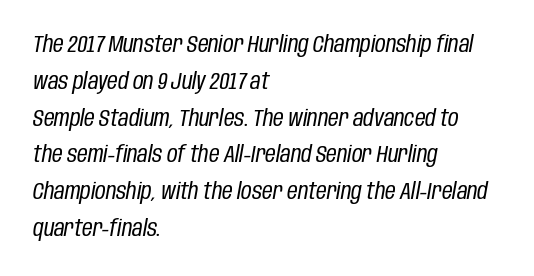
{"italic": "yes", "lean": "right", "slant_degrees": 10, "bold": "no", "underline": "no", "align": "left", "line_spacing": "normal", "line_spacing_ratio": 1.6, "letter_spacing": "normal", "letter_spacing_em": 0.0, "glyph_px": 23}
